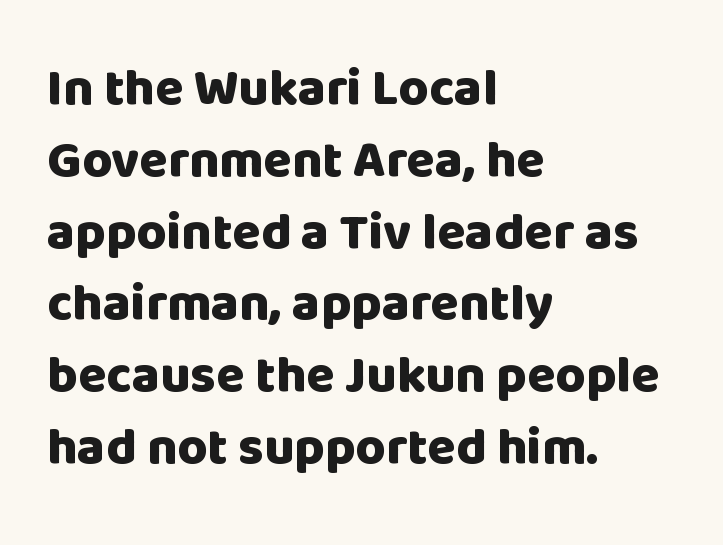
{"serif": "no", "italic": "no", "bold": "yes", "weight": "heavy", "width": "normal", "stroke_contrast": "low", "x_height": "large", "monospaced": "no", "underline": "no", "align": "left", "line_spacing": "normal", "line_spacing_ratio": 1.38, "letter_spacing": "normal", "letter_spacing_em": 0.0, "glyph_px": 52}
